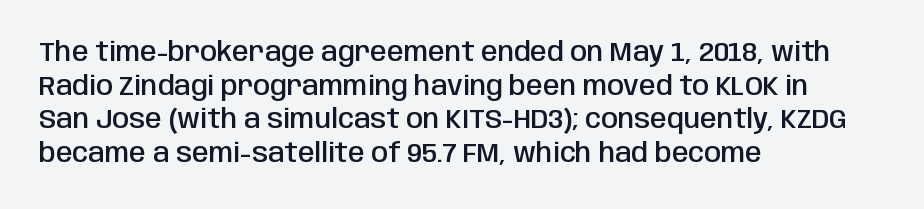
The image shows 27 px text type, upright; set left-aligned, normal line spacing (1.25x), normal letter spacing, not underlined.
